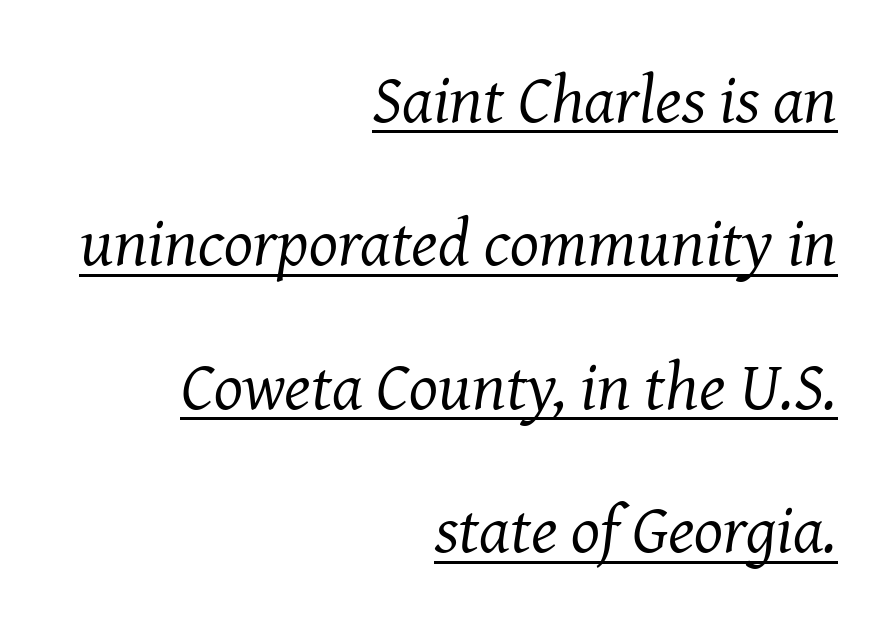
The image shows 68 px regular-weight serif type, italic (leaning right); set right-aligned, loose line spacing (2.11x), normal letter spacing, underlined; medium stroke contrast and a medium x-height.
